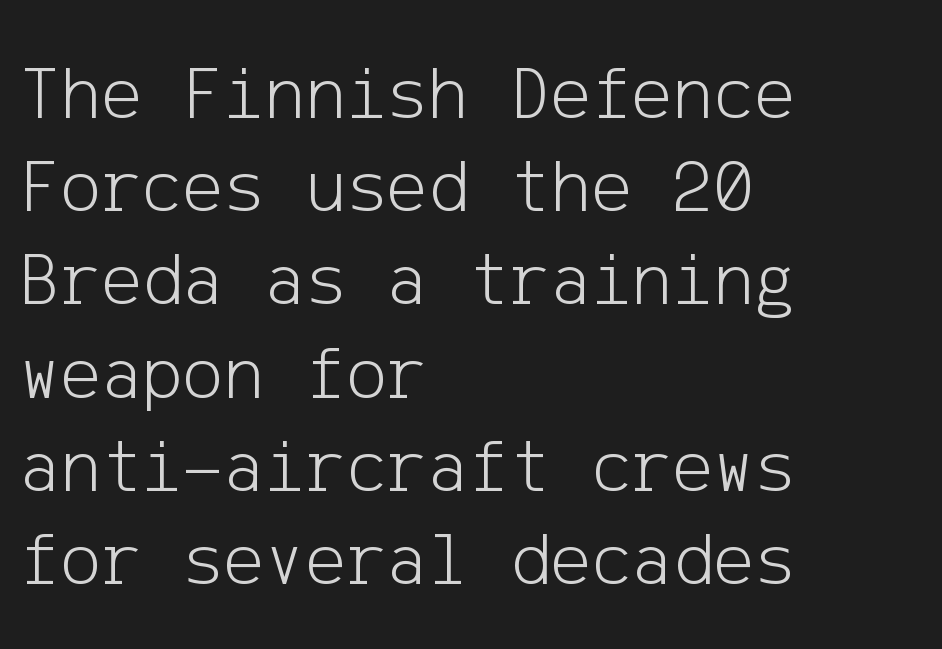
The image shows 77 px light sans-serif type, upright; set left-aligned, line spacing 1.21x, normal letter spacing, not underlined; low stroke contrast and a medium x-height.
